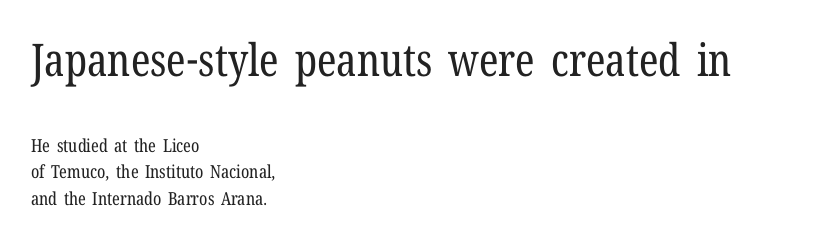
{"serif": "yes", "italic": "no", "bold": "no", "weight": "regular", "width": "condensed", "stroke_contrast": "low", "x_height": "medium", "monospaced": "no", "underline": "no", "align": "left", "line_spacing": "normal", "line_spacing_ratio": 1.48, "letter_spacing": "normal", "letter_spacing_em": 0.0, "larger_block": "first", "size_ratio": 2.5, "glyph_px": 45}
